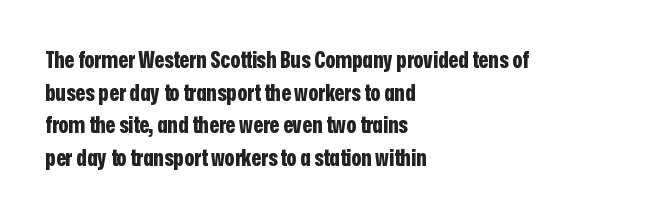
Q: Is the text bold? A: Yes.
Q: Is the text italic (slanted)? A: No, it is upright.
Q: Is the text underlined? A: No.
Q: How is the paragraph aligned? A: Left-aligned.
Q: Is the spacing between letters normal or unusually wide? A: Normal.
Q: Is the spacing between lines tight, normal or loose? A: Normal.
